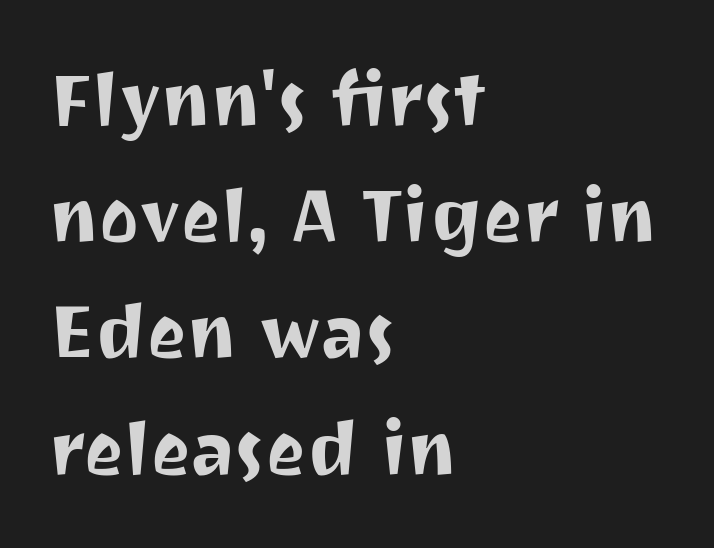
The image shows 75 px sans-serif type, upright; set left-aligned, normal line spacing (1.55x), normal letter spacing, not underlined; medium stroke contrast and a medium x-height.
